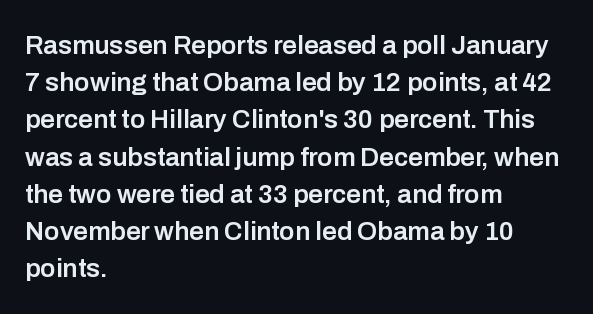
The strokes are fattened partway — semibold, not bold. The rendering uses a moderate line-height, typical for paragraphs. This sample uses plain, unmodified letter spacing. Any mark beneath the type? The region is blank.
